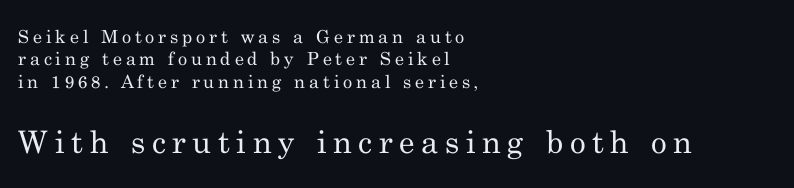
The tracking reads as deliberately expanded to a designer's eye. A typesetter would mark this as roman, not italic. Is the lower block the larger one? Yes — the lower block carries the bigger type. The rendering uses a moderate line-height, typical for paragraphs. The face used here is proportionally spaced, like ordinary book or web type.
